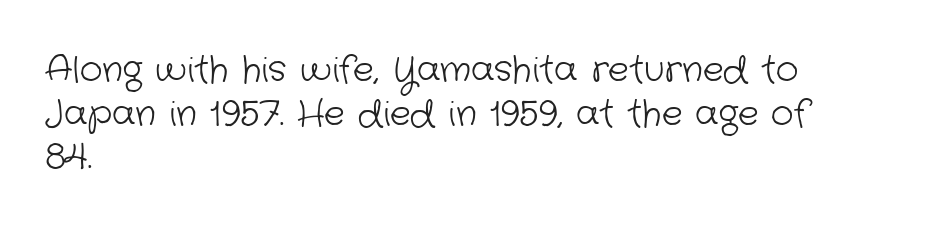
The image shows 35 px light sans-serif type; set left-aligned, normal line spacing (1.25x), normal letter spacing, not underlined; low stroke contrast and a medium x-height.
